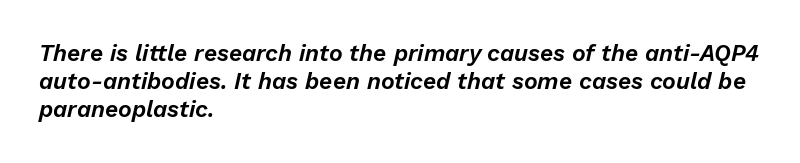
Short and long lines alike share a common starting point at left. Bare-footed words on every line. The letters sit at their default tracking, neither squeezed nor spread. Italic? Definitely — the glyphs are oblique.
